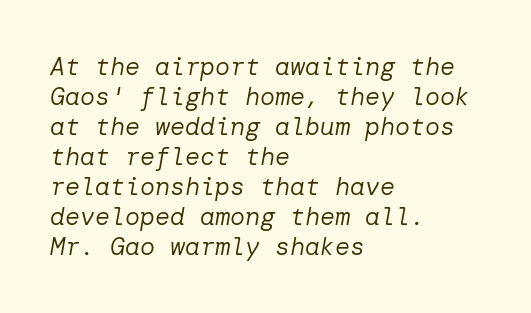
A student would call this left alignment; a typographer would say flush left, rag right. This is oblique type, the kind used for emphasis or titles. Standard letterfit; no display-style spreading of the glyphs. The area under the type is left untouched.
